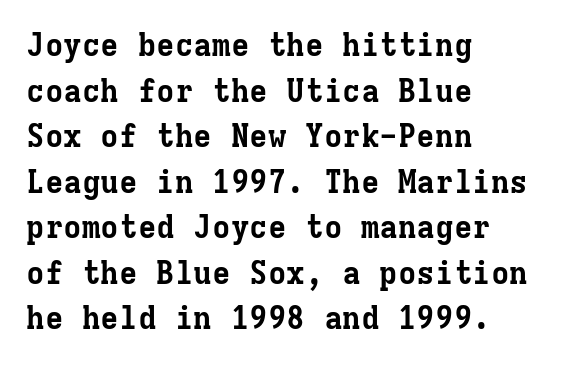
Q: Is the text bold? A: Yes.
Q: Is the text italic (slanted)? A: No, it is upright.
Q: Is the typeface a serif or a sans-serif typeface? A: Serif.
Q: Is the text underlined? A: No.
Q: How is the paragraph aligned? A: Left-aligned.
Q: Is the spacing between letters normal or unusually wide? A: Normal.
Q: Is the spacing between lines tight, normal or loose? A: Normal.
Q: Width (condensed, normal, or wide)? A: Normal.
Q: Stroke contrast? A: Low.
Q: x-height? A: Medium.
Q: Monospaced? A: Yes.
